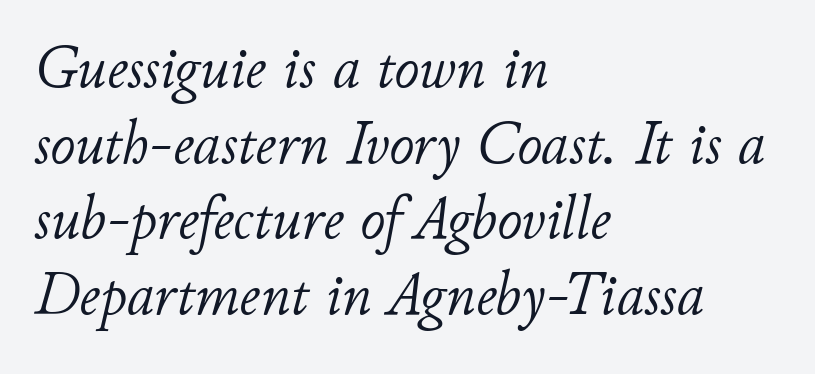
The specimen omits any rule beneath the text block's lines. Caption: standard tracking, unaltered. If you drew a line through each stem, it would be angled. No heavy texture on the line: the type isn't bold. These lines are rendered in a variable-pitch font.
